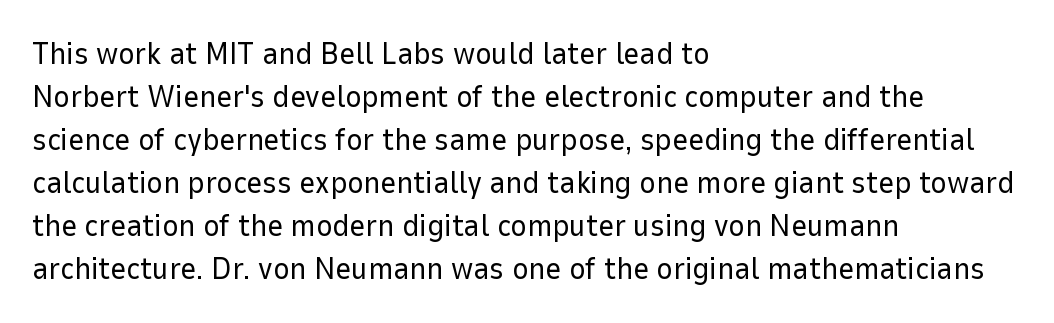
The image shows 31 px regular-weight sans-serif type, upright; set left-aligned, normal line spacing (1.39x), normal letter spacing, not underlined; low stroke contrast and a medium x-height.
